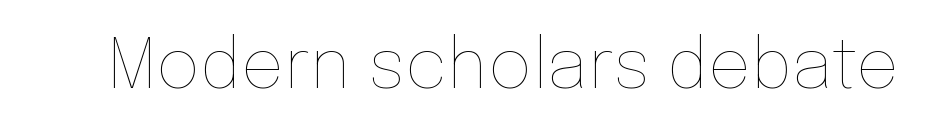
Q: Is the text bold? A: No.
Q: Is the text italic (slanted)? A: No, it is upright.
Q: Is the text underlined? A: No.
Q: Is the spacing between letters normal or unusually wide? A: Normal.
Q: Width (condensed, normal, or wide)? A: Normal.
Q: Stroke contrast? A: Low.
Q: x-height? A: Medium.
Q: Monospaced? A: No.
